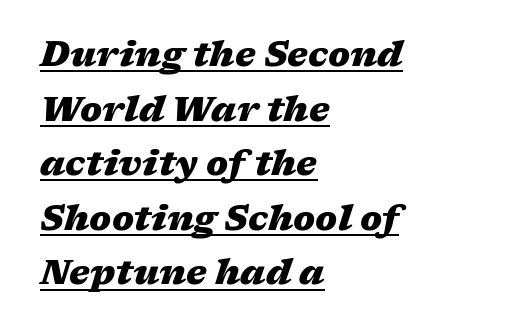
The image shows 35 px heavy, wide type, italic (leaning right); set left-aligned, normal line spacing (1.56x), normal letter spacing, underlined; medium stroke contrast and a medium x-height.
